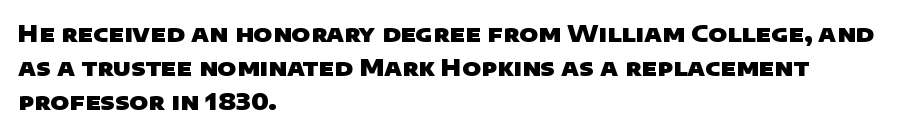
The image shows 23 px bold type; set left-aligned, normal line spacing (1.48x), normal letter spacing, not underlined.
